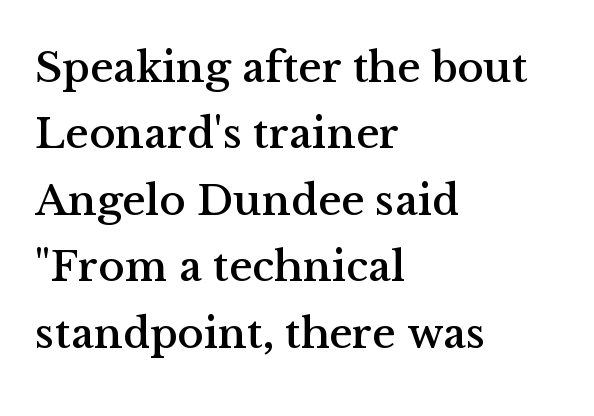
Glance below the letters and you will spot only blank space. The letters advance in unequal steps, a hallmark of proportional type. In terms of posture, this sample is upright. These lines stack with their left ends in a neat column.
